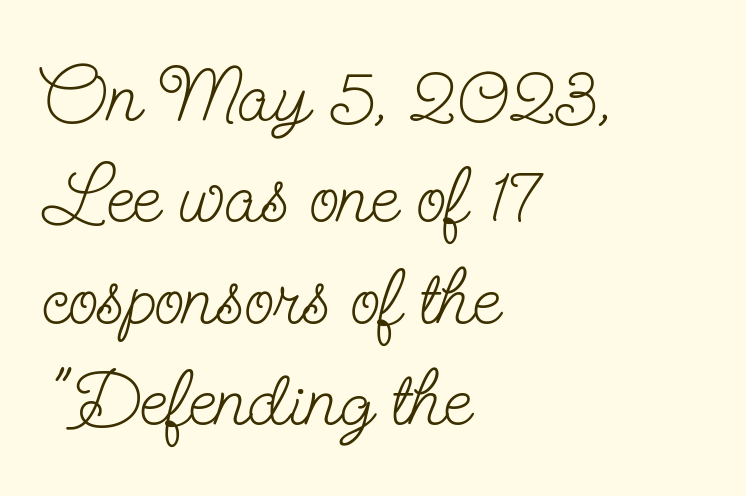
{"serif": "yes", "bold": "no", "weight": "light", "width": "condensed", "stroke_contrast": "low", "x_height": "small", "monospaced": "no", "underline": "no", "align": "left", "line_spacing": "normal", "line_spacing_ratio": 1.3, "letter_spacing": "normal", "letter_spacing_em": 0.0, "glyph_px": 78}
